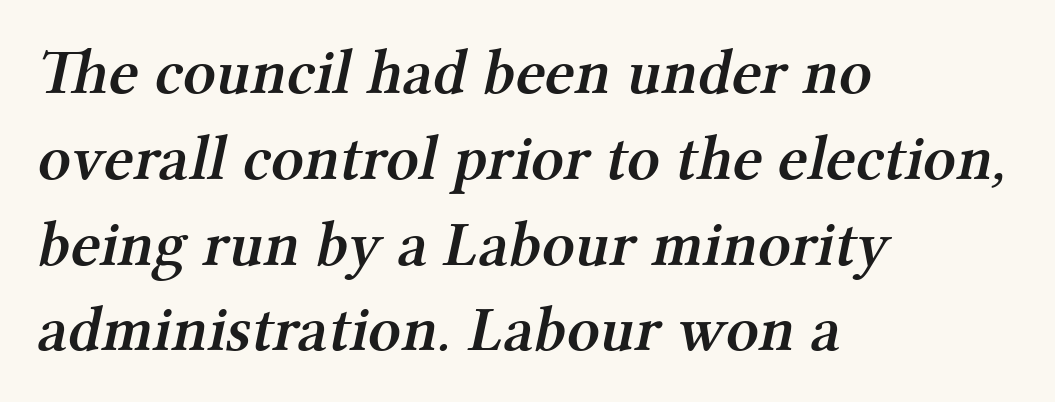
The image shows 64 px semibold serif type; set left-aligned, normal line spacing (1.34x), normal letter spacing, not underlined; medium stroke contrast and a medium x-height.
